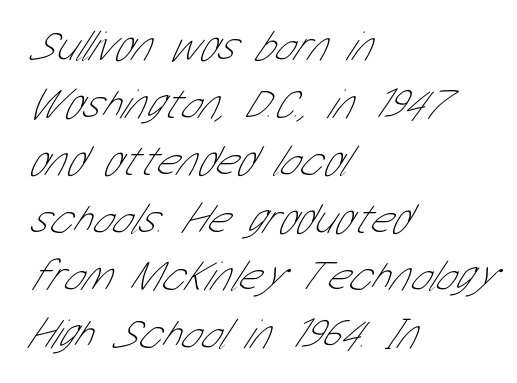
Nope, no serifs anywhere on these letters. Between one letter and the next there's only the usual sliver of space. These lines stack with their left ends in a neat column. Vertically, the passage feels balanced, rows spaced as you'd expect. The typesetting does not lean heavy: it is not bold.
